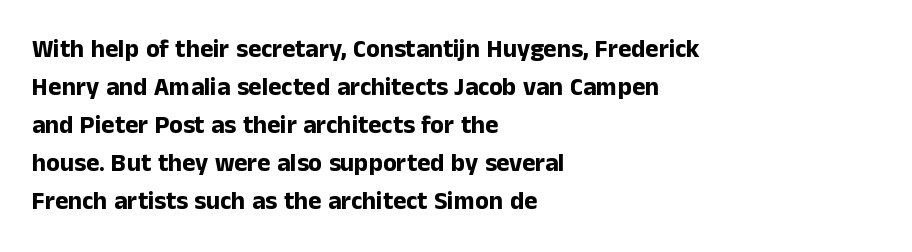
The image shows 25 px bold type, upright; set left-aligned, normal line spacing (1.52x), normal letter spacing, not underlined.
